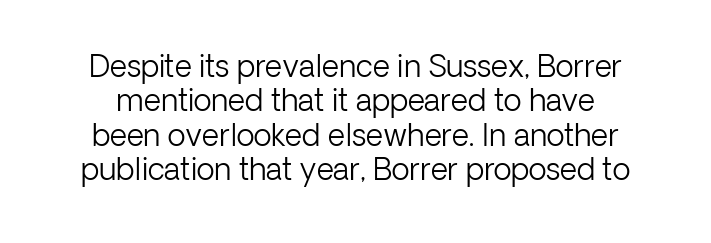
{"serif": "no", "italic": "no", "bold": "no", "weight": "light", "width": "normal", "stroke_contrast": "low", "x_height": "medium", "monospaced": "no", "underline": "no", "line_spacing": "tight", "line_spacing_ratio": 1.15, "letter_spacing": "normal", "letter_spacing_em": 0.0, "glyph_px": 30}
